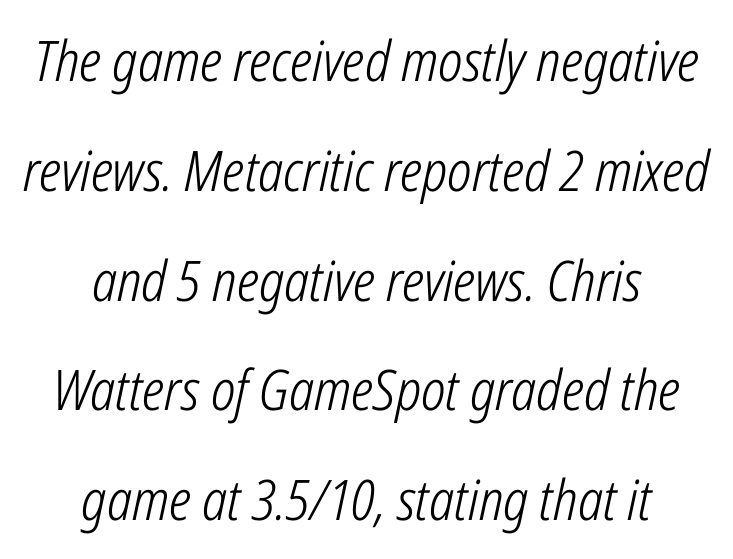
This reads as an unemphasized weight, regular at the heaviest. Each row of text sits above clean, open space. The glyphs look as if they've been sheared to an angle. The block of text is sparse from top to bottom, with ample space between rows. Looks like regular typesetting: each glyph gets only the width it needs. You could call the tracking neutral — neither tight nor loose.
